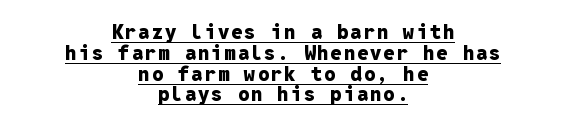
Q: Is the text bold? A: Yes.
Q: Is the text italic (slanted)? A: No, it is upright.
Q: Is the text underlined? A: Yes.
Q: How is the paragraph aligned? A: Centered.
Q: Is the spacing between lines tight, normal or loose? A: Tight.
